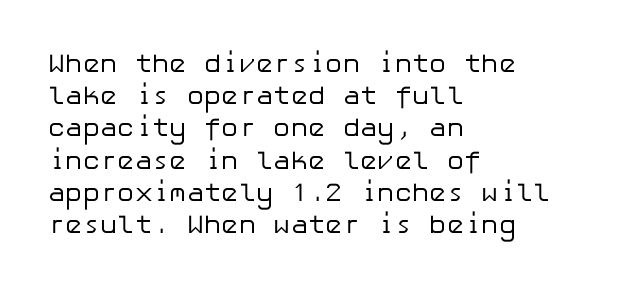
Q: Is the text bold? A: No.
Q: Is the text italic (slanted)? A: No, it is upright.
Q: Is the text underlined? A: No.
Q: How is the paragraph aligned? A: Left-aligned.
Q: Is the spacing between letters normal or unusually wide? A: Normal.
